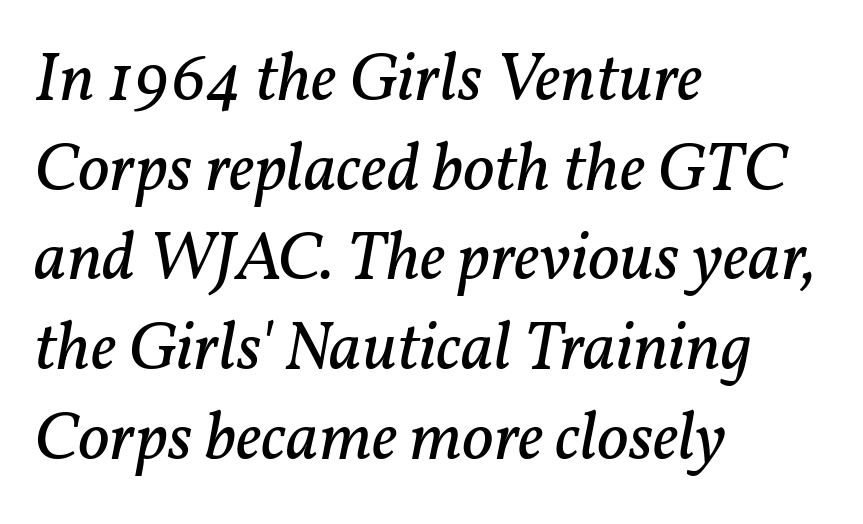
{"serif": "yes", "italic": "yes", "lean": "right", "slant_degrees": 11, "bold": "no", "weight": "regular", "width": "normal", "stroke_contrast": "low", "x_height": "medium", "monospaced": "no", "underline": "no", "align": "left", "line_spacing": "normal", "line_spacing_ratio": 1.3, "letter_spacing": "normal", "letter_spacing_em": 0.0, "glyph_px": 69}
